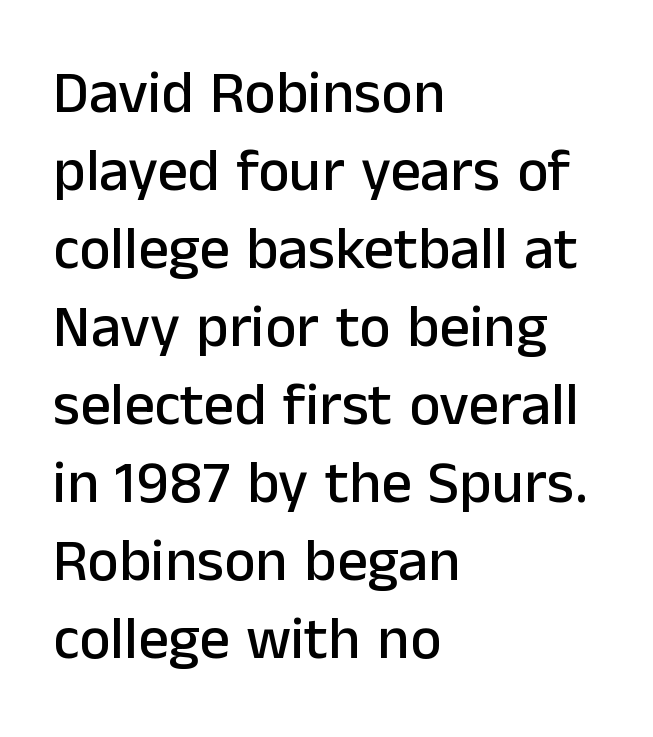
The passage shown is typed in a proportional face where columns would drift. Evenly set lines give the paragraph a standard silhouette. Rendered with straight, roman letterforms. Caption: standard tracking, unaltered. You can tell from the bare stems that sans-serif type was used. Quick note: underline off.
